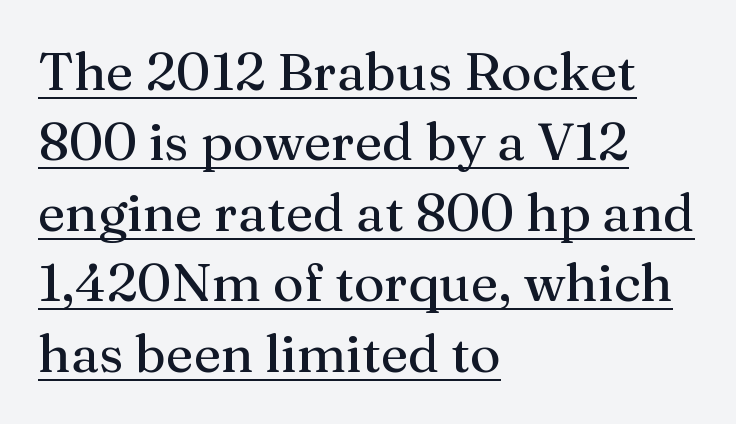
The image shows 53 px regular-weight serif type, upright; set left-aligned, normal line spacing (1.33x), normal letter spacing, underlined; medium stroke contrast and a medium x-height.
